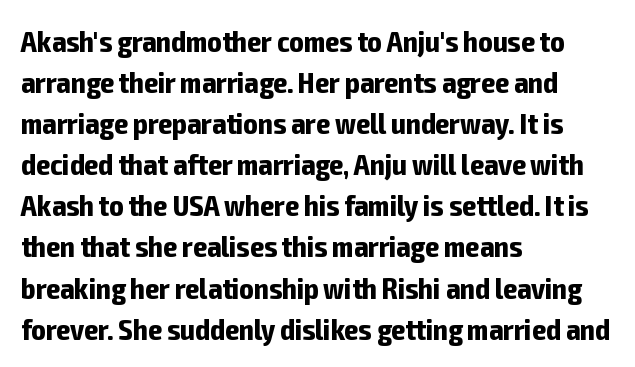
Q: Is the text bold? A: Yes.
Q: Is the text italic (slanted)? A: No, it is upright.
Q: Is the typeface a serif or a sans-serif typeface? A: Sans-serif.
Q: Is the text underlined? A: No.
Q: How is the paragraph aligned? A: Left-aligned.
Q: Is the spacing between letters normal or unusually wide? A: Normal.
Q: Is the spacing between lines tight, normal or loose? A: Normal.
Q: Width (condensed, normal, or wide)? A: Condensed.
Q: Stroke contrast? A: Low.
Q: x-height? A: Medium.
Q: Monospaced? A: No.
